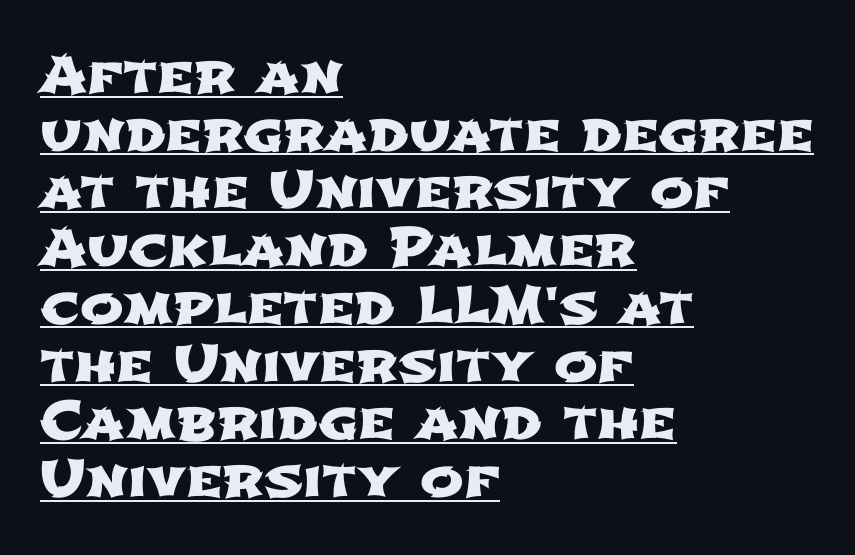
The block of text is dense from top to bottom, with scant space between rows. Observe the absence of serifs on each vertical stroke in this sample. Is the block centered? No — it sits flush against the left margin. This sample uses plain, unmodified letter spacing. The words here are underlined.
